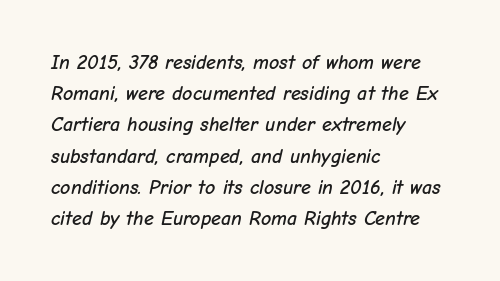
The image shows 20 px text type, italic (leaning right); set left-aligned, normal line spacing (1.56x), normal letter spacing, not underlined.
